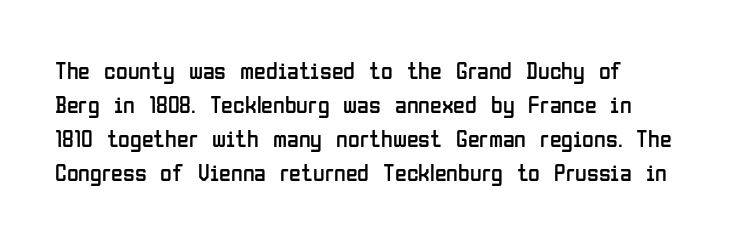
Q: Is the text bold? A: No.
Q: Is the text italic (slanted)? A: No, it is upright.
Q: Is the text underlined? A: No.
Q: Is the spacing between letters normal or unusually wide? A: Normal.
Q: Is the spacing between lines tight, normal or loose? A: Normal.
